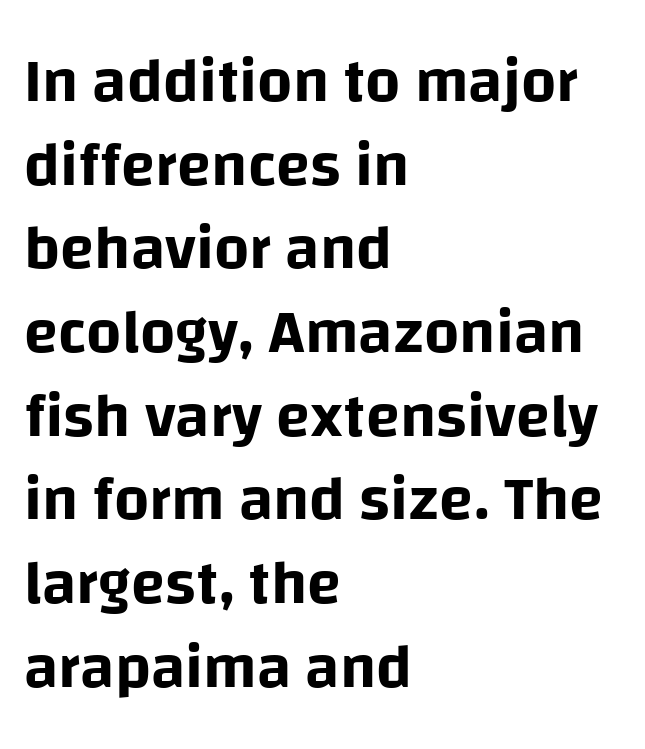
{"serif": "no", "italic": "no", "width": "normal", "stroke_contrast": "low", "x_height": "large", "monospaced": "no", "underline": "no", "align": "left", "line_spacing": "normal", "line_spacing_ratio": 1.35, "letter_spacing": "normal", "letter_spacing_em": 0.0, "glyph_px": 62}
